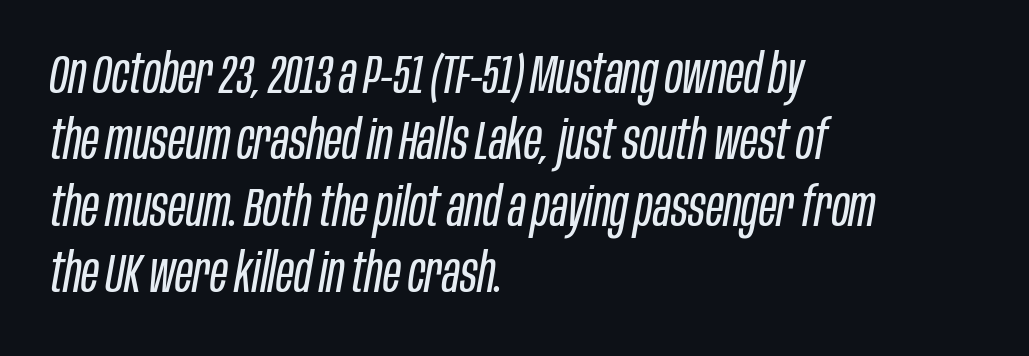
{"italic": "yes", "lean": "right", "slant_degrees": 10, "bold": "no", "weight": "regular", "width": "condensed", "stroke_contrast": "low", "x_height": "large", "monospaced": "no", "underline": "no", "align": "left", "line_spacing_ratio": 1.23, "letter_spacing": "normal", "letter_spacing_em": 0.0, "glyph_px": 54}
